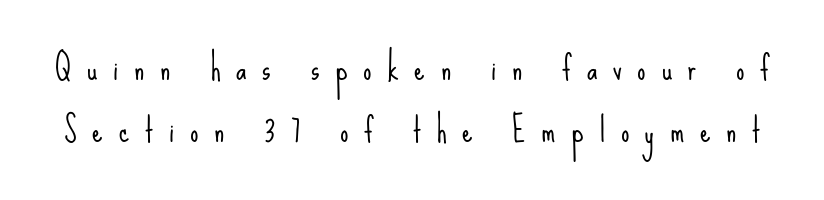
The image shows 33 px light, condensed sans-serif type, upright; set line spacing 1.89x, unusually wide letter spacing (+0.48 em), not underlined; low stroke contrast and a small x-height.
